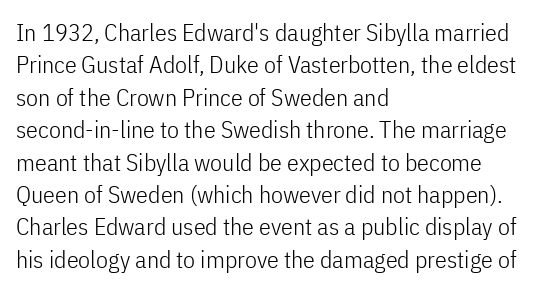
{"italic": "no", "bold": "no", "underline": "no", "align": "left", "line_spacing": "normal", "line_spacing_ratio": 1.35, "letter_spacing": "normal", "letter_spacing_em": 0.0, "glyph_px": 24}
